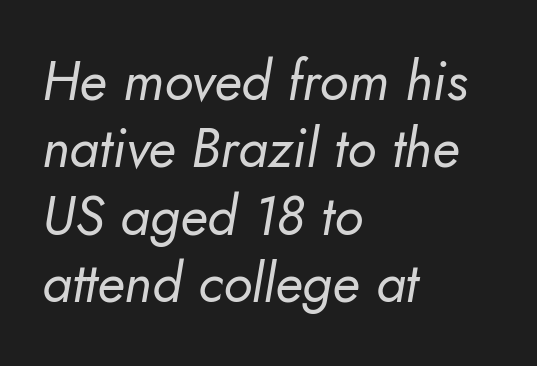
The image shows 54 px regular-weight sans-serif type; set left-aligned, normal line spacing (1.25x), normal letter spacing, not underlined; low stroke contrast and a small x-height.
